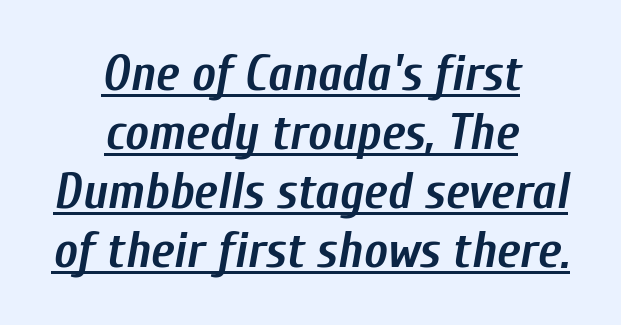
The image shows 50 px semibold, condensed type, italic (leaning right); set centered, line spacing 1.18x, normal letter spacing, underlined; low stroke contrast and a medium x-height.
